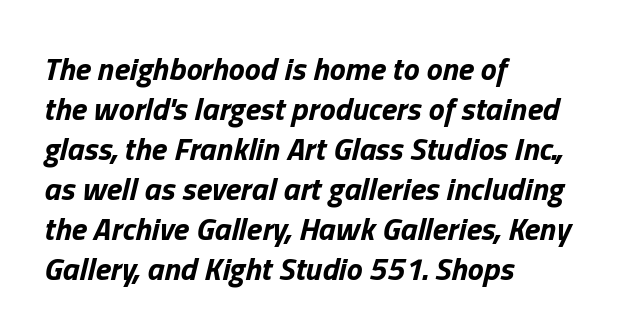
Horizontal alignment here is leftward, the default for most running prose. Leading: standard. This sample has the flowing, uneven cadence of proportional lettering. Posture: slanted. The string is rendered with underlining switched off.
